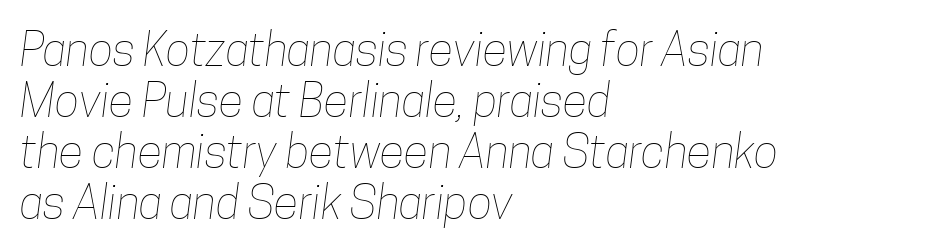
Clear beneath every line of the passage. Default kerning and tracking; the words read as compact shapes. Think of a printed novel: that variable character pitch is what you see here. The strokes carry an ordinary text weight at most. Closely set lines give the paragraph a compact silhouette.
